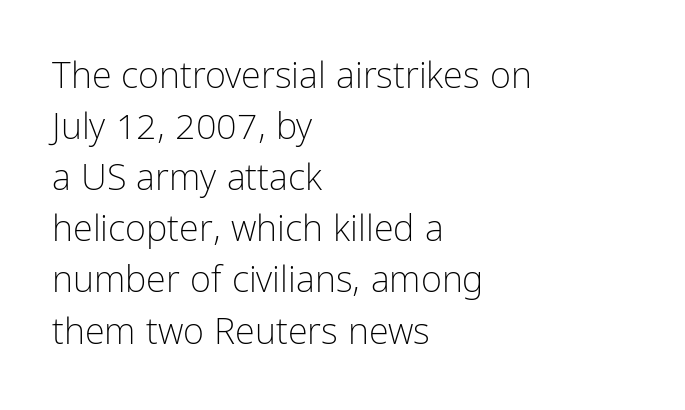
Q: Is the text bold? A: No.
Q: Is the text italic (slanted)? A: No, it is upright.
Q: Is the typeface a serif or a sans-serif typeface? A: Sans-serif.
Q: Is the text underlined? A: No.
Q: How is the paragraph aligned? A: Left-aligned.
Q: Is the spacing between letters normal or unusually wide? A: Normal.
Q: Is the spacing between lines tight, normal or loose? A: Normal.
Q: Width (condensed, normal, or wide)? A: Condensed.
Q: Stroke contrast? A: Low.
Q: x-height? A: Medium.
Q: Monospaced? A: No.
